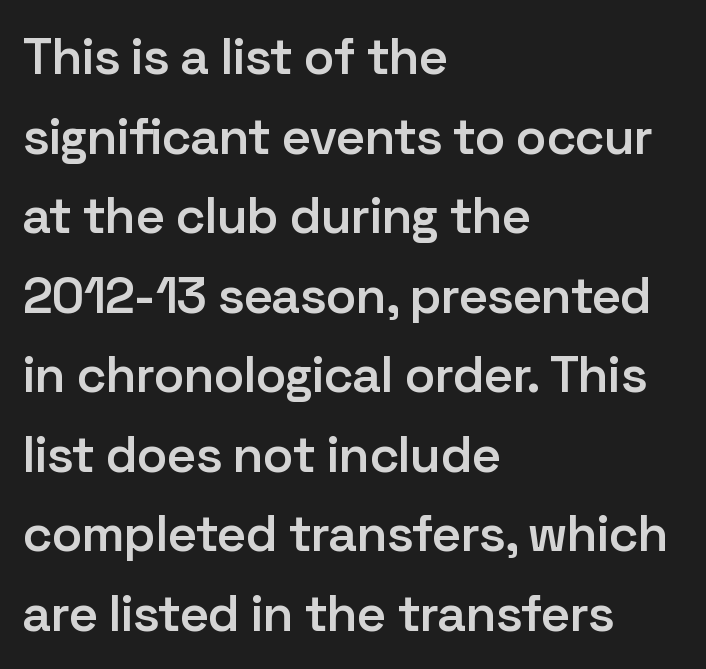
Spacing verdict: proportional, widths tailored to each character. This sample uses a sans-serif face. Stroke thickness is moderately raised; the sample reads as semibold. This is roman type, the default non-slanted kind. The gaps between neighbouring characters are ordinary and unremarkable.
